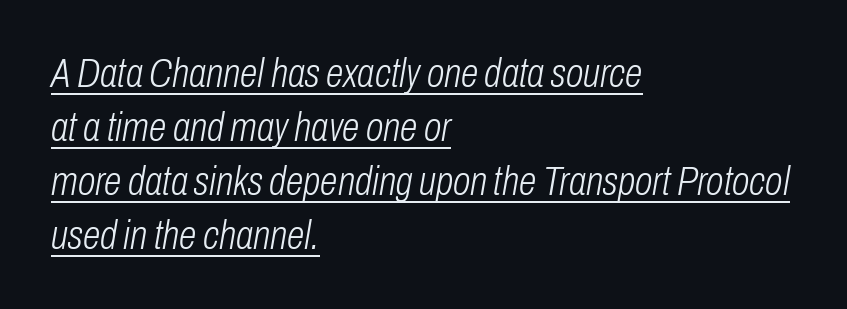
{"italic": "yes", "lean": "right", "slant_degrees": 10, "bold": "no", "weight": "light", "width": "condensed", "stroke_contrast": "low", "x_height": "medium", "monospaced": "no", "underline": "yes", "align": "left", "line_spacing": "normal", "line_spacing_ratio": 1.35, "letter_spacing": "normal", "letter_spacing_em": 0.0, "glyph_px": 40}
